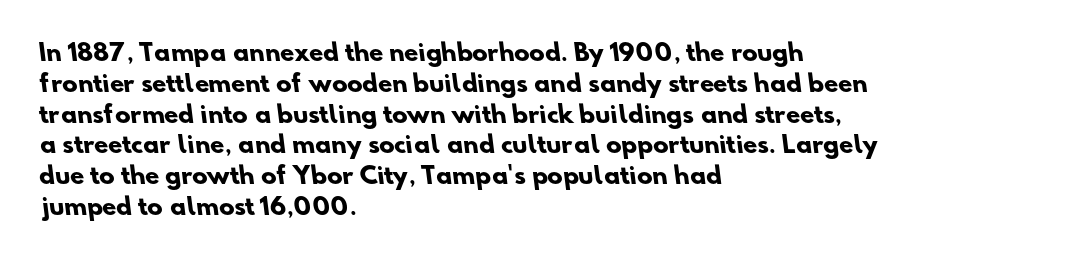
{"bold": "yes", "underline": "no", "align": "left", "line_spacing": "normal", "line_spacing_ratio": 1.34, "letter_spacing": "normal", "letter_spacing_em": 0.0, "glyph_px": 23}
